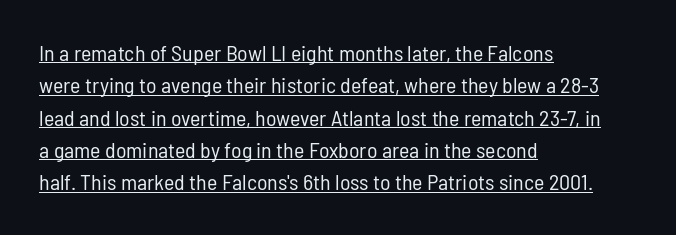
These lines were composed using upright roman letters. You can see a thin bar hugging the bottom of the glyphs. The typesetting does not lean heavy: it is not bold. Leftover space on each line is placed entirely after the last word.
